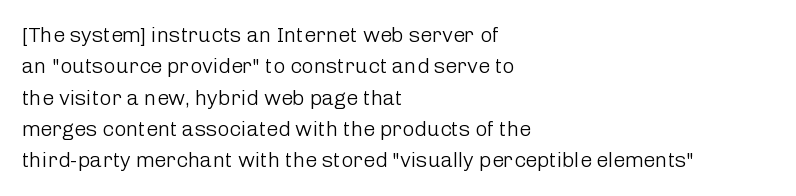
Ordinary non-slanted type is in use. Honestly, the row spacing looks completely unremarkable. These lines keep a tight, regular rhythm from letter to letter. These lines stack with their left ends in a neat column.
